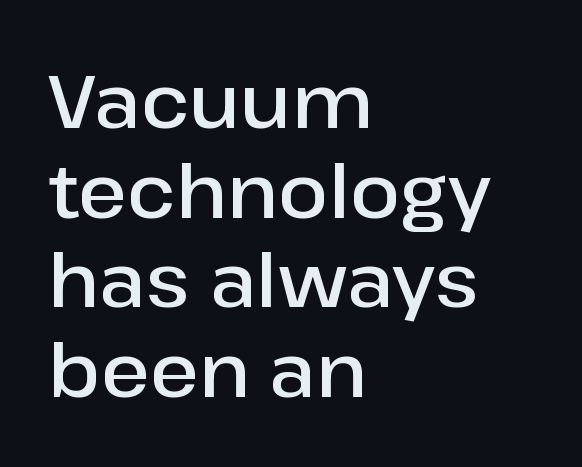
The image shows 74 px semibold sans-serif type, upright; set left-aligned, line spacing 1.21x, normal letter spacing, not underlined; low stroke contrast and a medium x-height.
